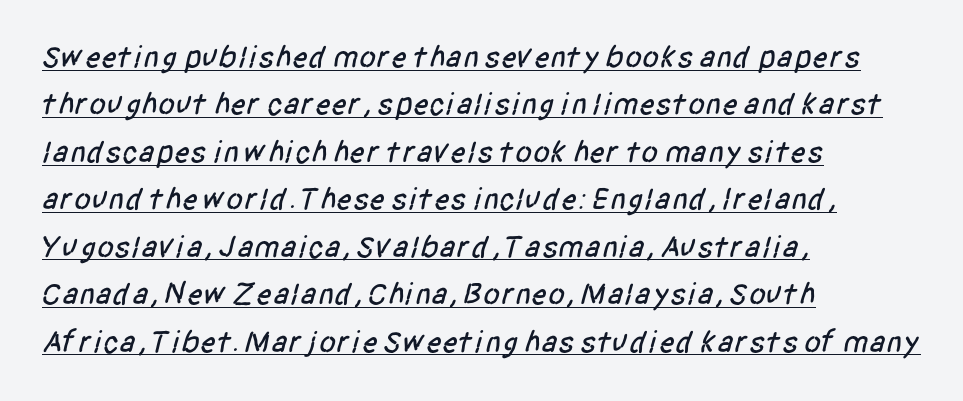
Examine the stroke ends and you'll find no serifs. A normal amount of white space separates one row of letters from the next. The typesetter chose a ragged-right arrangement here. The rendering uses natural spacing where letterforms have individual widths.
